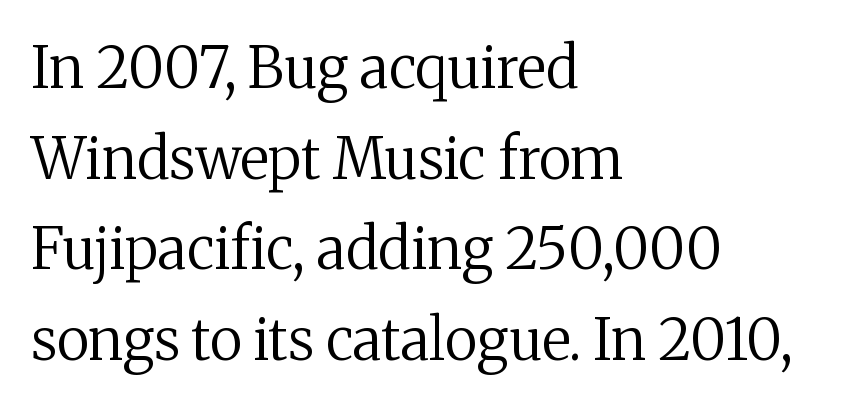
The image shows 57 px regular-weight serif type, upright; set left-aligned, normal line spacing (1.59x), normal letter spacing, not underlined; medium stroke contrast and a medium x-height.
